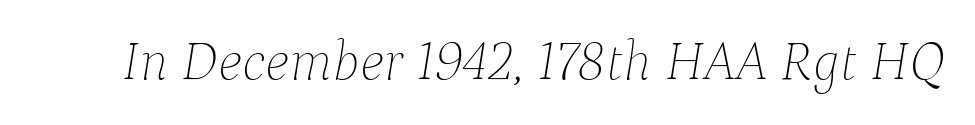
Slant detected: the letters are inclined. Underline: absent. No extra tracking has been applied to these lines. Here the designer chose a conventional face with non-uniform glyph widths. Summary of weight: not heavy and not bold.
